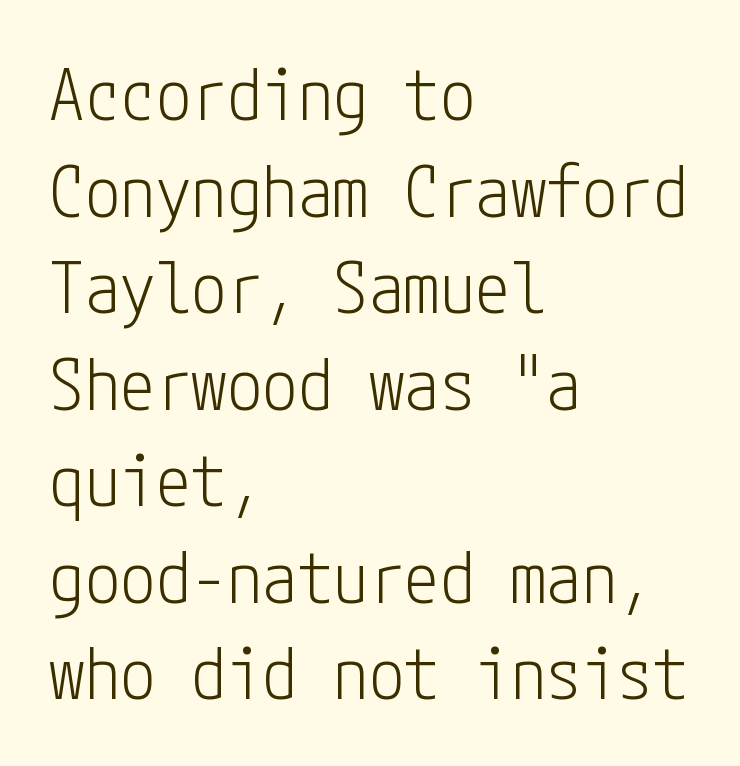
The image shows 71 px light, condensed sans-serif type, upright; set left-aligned, normal line spacing (1.36x), normal letter spacing, not underlined; low stroke contrast and a medium x-height.
